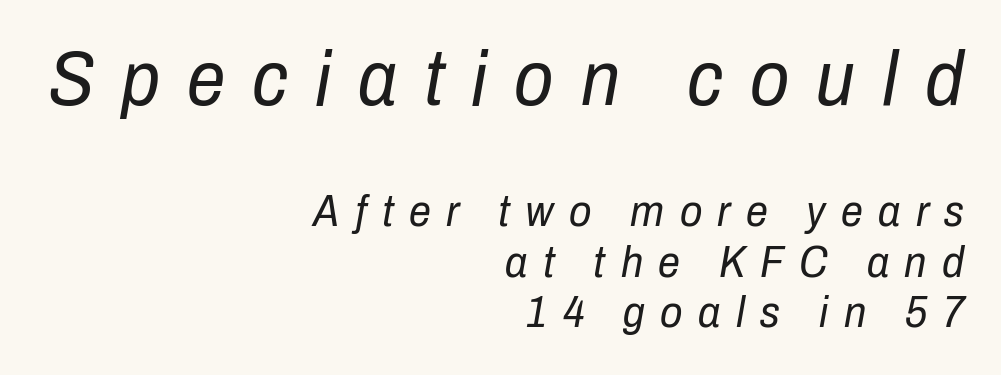
{"italic": "yes", "lean": "right", "slant_degrees": 10, "bold": "no", "weight": "regular", "width": "condensed", "stroke_contrast": "low", "x_height": "medium", "monospaced": "no", "underline": "no", "align": "right", "line_spacing": "tight", "line_spacing_ratio": 1.15, "letter_spacing": "wide", "letter_spacing_em": 0.35, "larger_block": "first", "size_ratio": 1.75, "glyph_px": 77}
